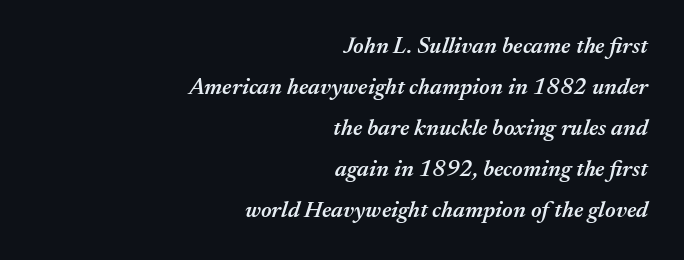
The image shows 23 px text type, italic (leaning right); set right-aligned, line spacing 1.78x, normal letter spacing, not underlined.
